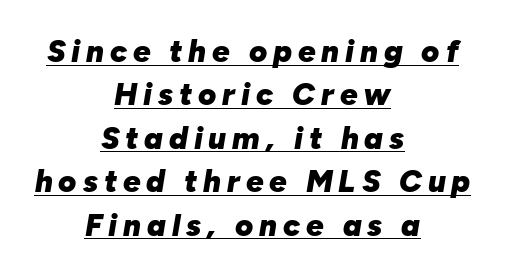
The image shows 31 px heavy type, italic (leaning right); set centered, normal line spacing (1.4x), underlined; low stroke contrast and a medium x-height.
